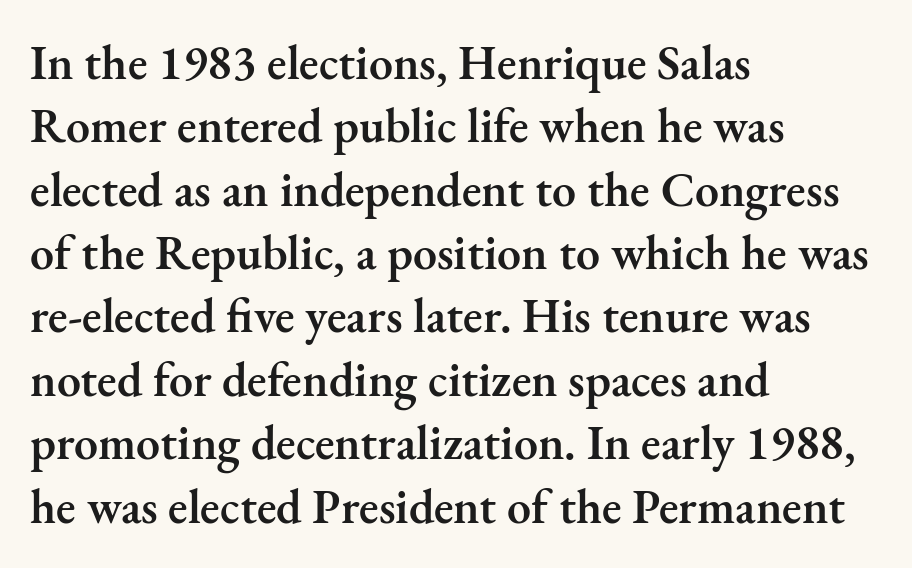
{"serif": "yes", "italic": "no", "bold": "semi", "weight": "semibold", "width": "normal", "stroke_contrast": "medium", "x_height": "small", "monospaced": "no", "underline": "no", "align": "left", "line_spacing": "normal", "line_spacing_ratio": 1.32, "letter_spacing": "normal", "letter_spacing_em": 0.0, "glyph_px": 48}
